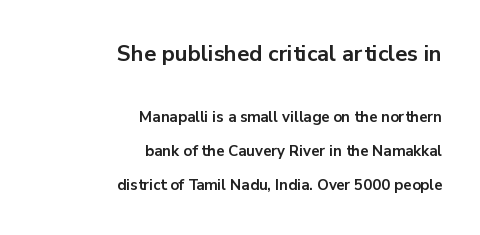
What stands out about the letter spacing? Nothing — it is the standard amount. The space between consecutive lines is lavish. Characters remain perfectly vertical along every line. Scale decreases going downward across the two blocks. This rendering uses right alignment, leaving the left contour irregular.
